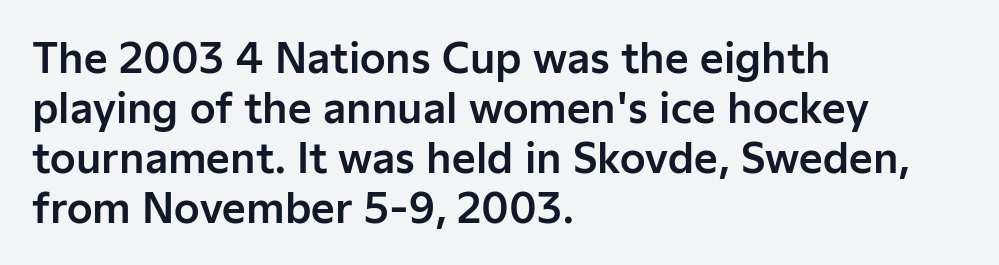
Q: Is the text italic (slanted)? A: No, it is upright.
Q: Is the typeface a serif or a sans-serif typeface? A: Sans-serif.
Q: Is the text underlined? A: No.
Q: How is the paragraph aligned? A: Left-aligned.
Q: Is the spacing between letters normal or unusually wide? A: Normal.
Q: Width (condensed, normal, or wide)? A: Normal.
Q: Stroke contrast? A: Low.
Q: x-height? A: Medium.
Q: Monospaced? A: No.
